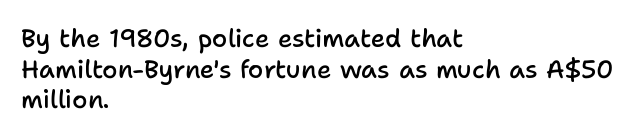
The text block is weighted toward the left margin, trailing off unevenly rightward. What weight is shown? A semibold, between regular and bold. Look at the tracking — it's just the regular setting, nothing added. Quick note: not italic, upright. A bare baseline throughout the passage.
